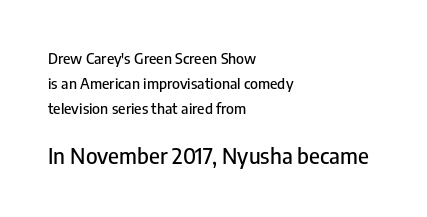
The space beneath each line is pristine and unruled. The later block is typeset at a bigger size than the earlier block. Is there any slant? The stems are plumb. These lines sit exactly where default settings would place them. Look at the tracking — it's just the regular setting, nothing added. Line beginnings align vertically; line endings do not.
